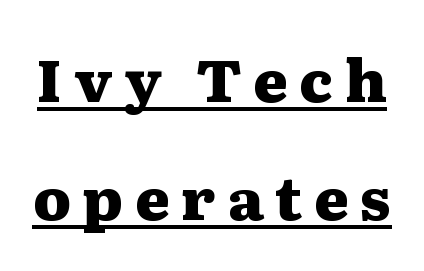
Quick note: not italic, upright. Decoration check: the copy is underlined. The letters are bold, with thick, heavy strokes. Are there feet on the stems? There are — it's a serif.
